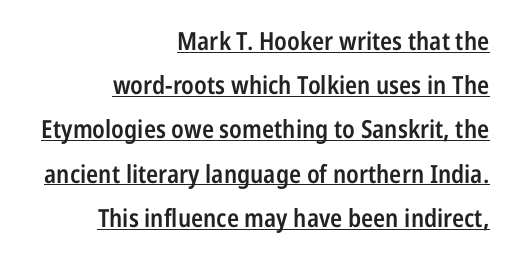
{"italic": "no", "bold": "semi", "underline": "yes", "align": "right", "line_spacing_ratio": 1.77, "letter_spacing": "normal", "letter_spacing_em": 0.0, "glyph_px": 25}
